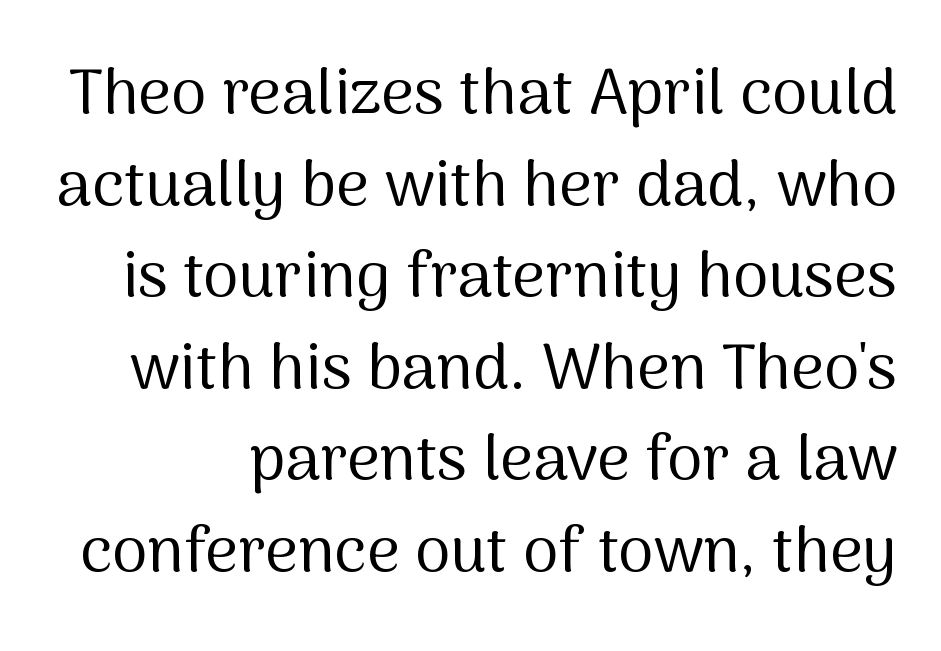
How are the letters spaced? Ordinarily, with no added tracking. The zone under the glyphs is completely vacant. Does the leading feel generous? No, just average. Note the varied advance widths — an 'i' is clearly narrower than an 'm'. The typeface has the unassuming heft of standard copy or less. The font family rendered here belongs to the sans-serif group.
